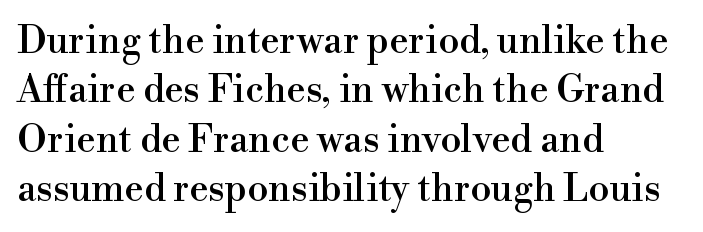
{"serif": "yes", "italic": "no", "width": "normal", "stroke_contrast": "high", "x_height": "small", "monospaced": "no", "underline": "no", "align": "left", "line_spacing": "normal", "line_spacing_ratio": 1.3, "letter_spacing": "normal", "letter_spacing_em": 0.0, "glyph_px": 38}
